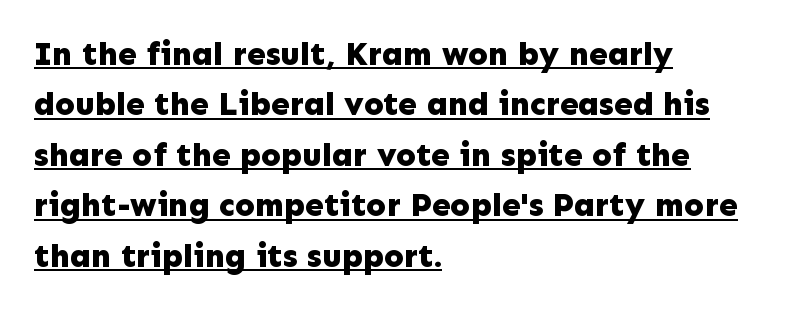
Q: Is the text bold? A: Yes.
Q: Is the text italic (slanted)? A: No, it is upright.
Q: Is the typeface a serif or a sans-serif typeface? A: Sans-serif.
Q: Is the text underlined? A: Yes.
Q: How is the paragraph aligned? A: Left-aligned.
Q: Is the spacing between letters normal or unusually wide? A: Normal.
Q: Is the spacing between lines tight, normal or loose? A: Normal.
Q: Width (condensed, normal, or wide)? A: Normal.
Q: Stroke contrast? A: Low.
Q: x-height? A: Medium.
Q: Monospaced? A: No.
